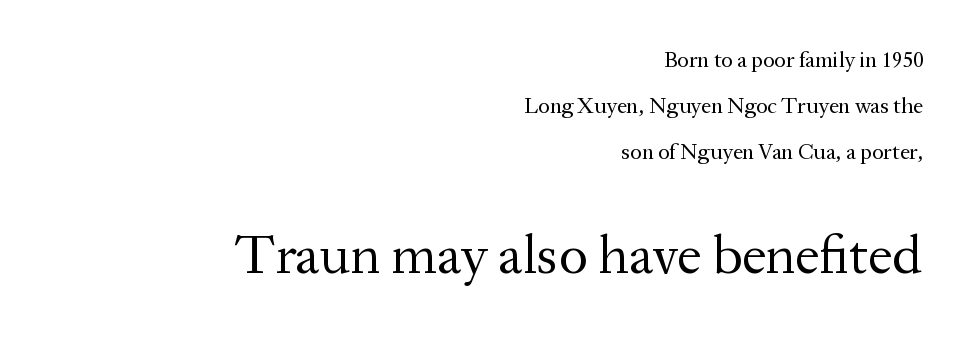
If you squint, the bottom block still reads clearly — it's the larger of the two. The lettering holds an erect, upright posture throughout. Unmarked baselines from the first word to the last. Tracking here is standard; glyphs follow each other at the usual distance.
